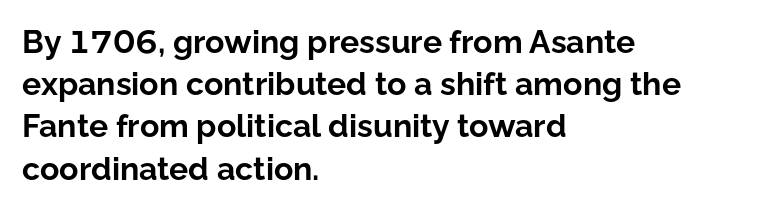
Q: Is the text bold? A: Yes.
Q: Is the text italic (slanted)? A: No, it is upright.
Q: Is the typeface a serif or a sans-serif typeface? A: Sans-serif.
Q: Is the text underlined? A: No.
Q: How is the paragraph aligned? A: Left-aligned.
Q: Is the spacing between letters normal or unusually wide? A: Normal.
Q: Is the spacing between lines tight, normal or loose? A: Normal.
Q: Width (condensed, normal, or wide)? A: Normal.
Q: Stroke contrast? A: Low.
Q: x-height? A: Medium.
Q: Monospaced? A: No.
